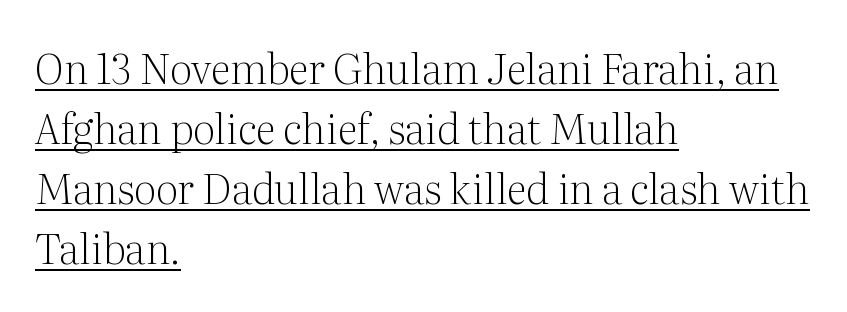
{"serif": "yes", "italic": "no", "bold": "no", "weight": "light", "width": "normal", "stroke_contrast": "medium", "x_height": "medium", "monospaced": "no", "underline": "yes", "align": "left", "line_spacing": "normal", "line_spacing_ratio": 1.46, "letter_spacing": "normal", "letter_spacing_em": 0.0, "glyph_px": 41}
